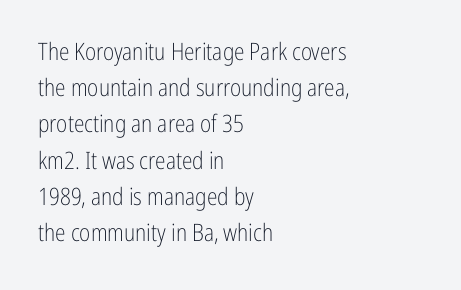
{"italic": "no", "bold": "no", "underline": "no", "align": "left", "line_spacing": "normal", "line_spacing_ratio": 1.51, "letter_spacing": "normal", "letter_spacing_em": 0.0, "glyph_px": 24}
